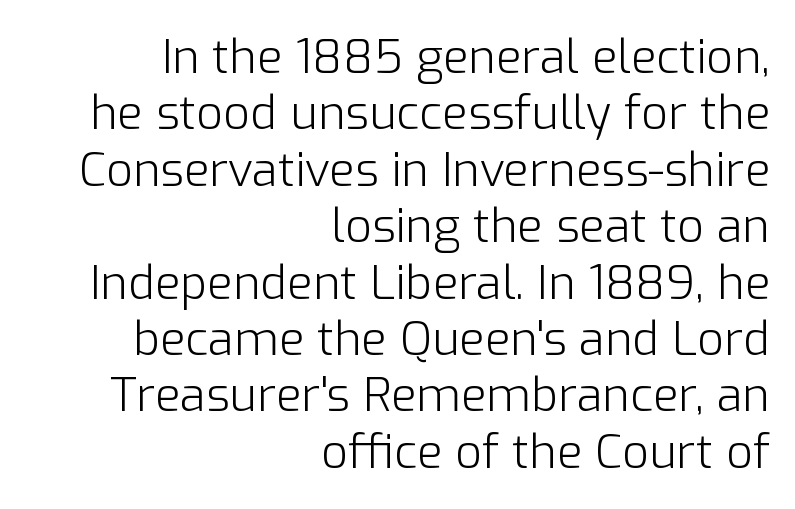
The axis of the letterforms is exactly vertical. Descenders are the only things crossing below the line. Which margin do the lines hug? The right one — the left edge is uneven. Character widths vary here, with narrow letters taking less room than wide ones.
